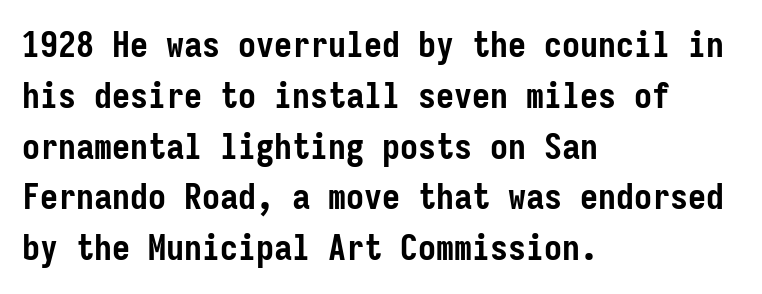
The image shows 36 px semibold, condensed sans-serif type, upright, monospaced; set left-aligned, normal line spacing (1.41x), normal letter spacing, not underlined; low stroke contrast and a medium x-height.
